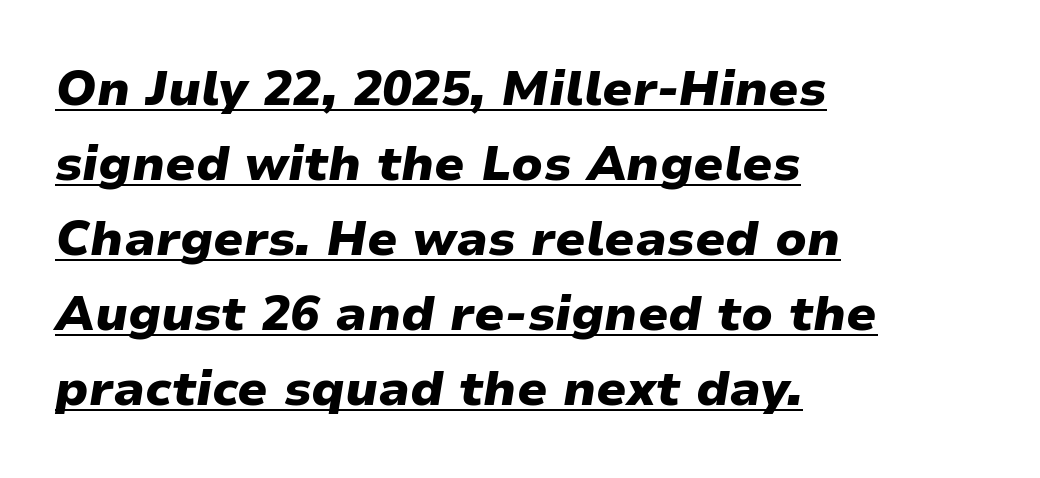
{"italic": "yes", "lean": "right", "slant_degrees": 9, "bold": "yes", "weight": "heavy", "width": "normal", "stroke_contrast": "low", "x_height": "medium", "monospaced": "no", "underline": "yes", "align": "left", "line_spacing": "normal", "line_spacing_ratio": 1.53, "letter_spacing": "normal", "letter_spacing_em": 0.0, "glyph_px": 49}
